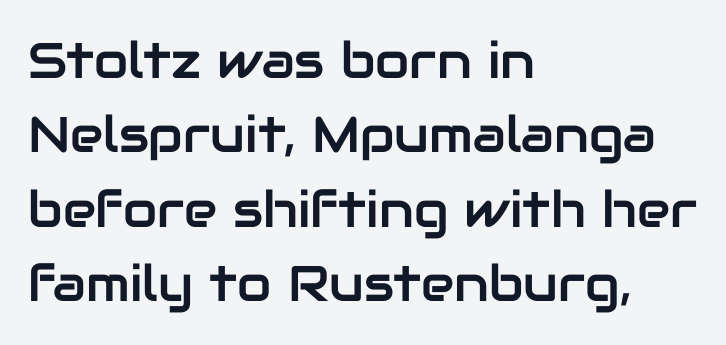
{"serif": "no", "italic": "no", "width": "normal", "stroke_contrast": "low", "x_height": "medium", "monospaced": "no", "underline": "no", "align": "left", "line_spacing": "normal", "line_spacing_ratio": 1.49, "letter_spacing": "normal", "letter_spacing_em": 0.0, "glyph_px": 50}
